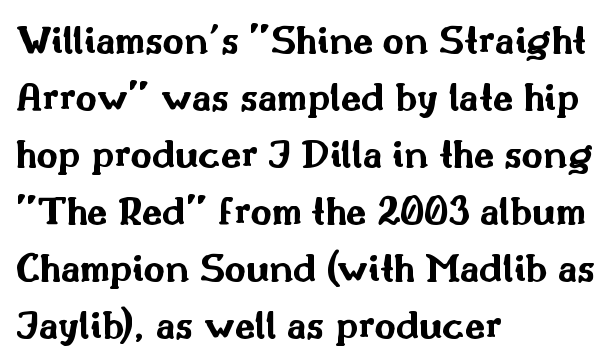
Q: Is the text bold? A: Yes.
Q: Is the text italic (slanted)? A: No, it is upright.
Q: Is the typeface a serif or a sans-serif typeface? A: Sans-serif.
Q: Is the text underlined? A: No.
Q: How is the paragraph aligned? A: Left-aligned.
Q: Is the spacing between letters normal or unusually wide? A: Normal.
Q: Is the spacing between lines tight, normal or loose? A: Normal.
Q: Width (condensed, normal, or wide)? A: Wide.
Q: Stroke contrast? A: Medium.
Q: x-height? A: Small.
Q: Monospaced? A: No.
